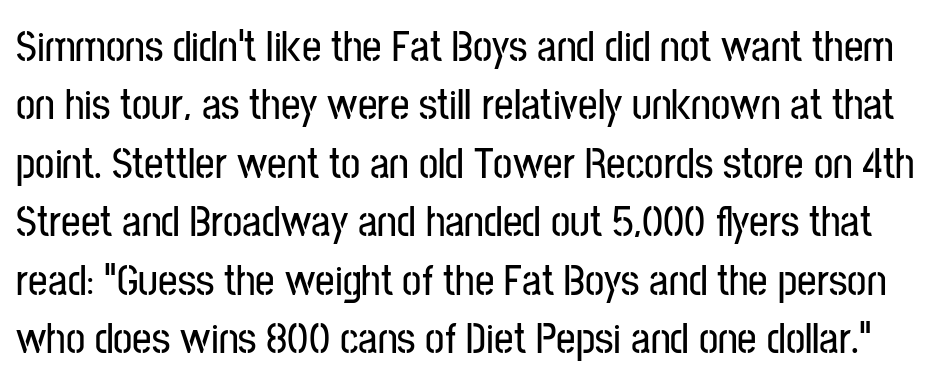
The image shows 43 px condensed sans-serif type, upright; set normal line spacing (1.36x), normal letter spacing, not underlined; low stroke contrast and a medium x-height.
